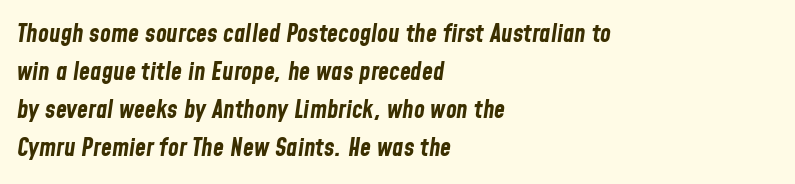
The image shows 25 px bold type, italic (leaning right); set left-aligned, normal line spacing (1.52x), normal letter spacing, not underlined.
